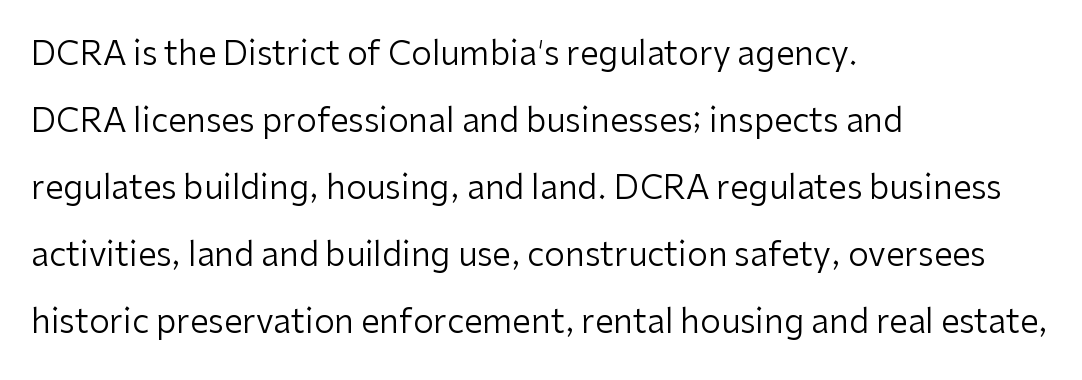
{"serif": "no", "italic": "no", "bold": "no", "weight": "regular", "width": "normal", "stroke_contrast": "low", "x_height": "medium", "monospaced": "no", "underline": "no", "align": "left", "line_spacing": "loose", "line_spacing_ratio": 2.03, "letter_spacing": "normal", "letter_spacing_em": 0.0, "glyph_px": 33}
